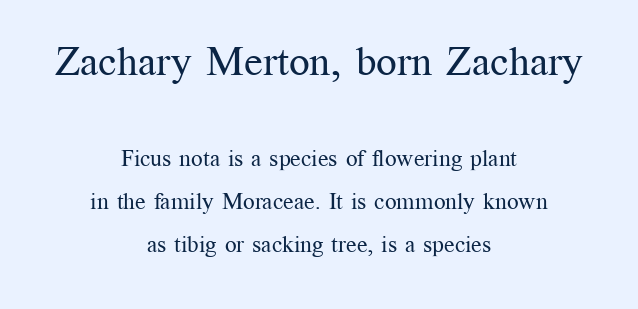
Q: Is the text bold? A: No.
Q: Is the text italic (slanted)? A: No, it is upright.
Q: Is the typeface a serif or a sans-serif typeface? A: Serif.
Q: Is the text underlined? A: No.
Q: How is the paragraph aligned? A: Centered.
Q: Is the spacing between letters normal or unusually wide? A: Normal.
Q: Which block of text is set in a larger size, the first (top) or the second (bottom)? A: The first (top) one.
Q: Width (condensed, normal, or wide)? A: Normal.
Q: Stroke contrast? A: Medium.
Q: x-height? A: Medium.
Q: Monospaced? A: No.
